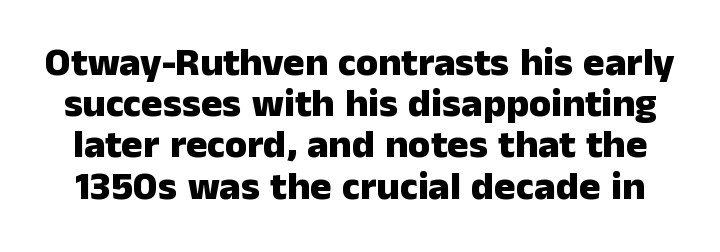
The image shows 40 px heavy sans-serif type, upright; set tight line spacing (1.03x), normal letter spacing, not underlined; low stroke contrast and a medium x-height.
